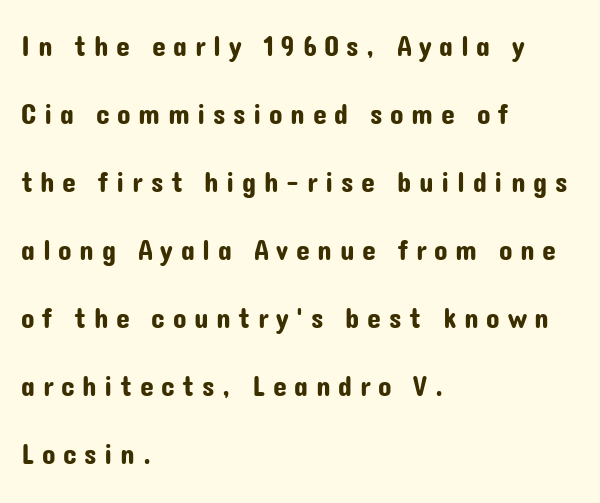
The image shows 28 px sans-serif type, upright; set left-aligned, loose line spacing (2.43x), unusually wide letter spacing (+0.27 em), not underlined; low stroke contrast and a medium x-height.
